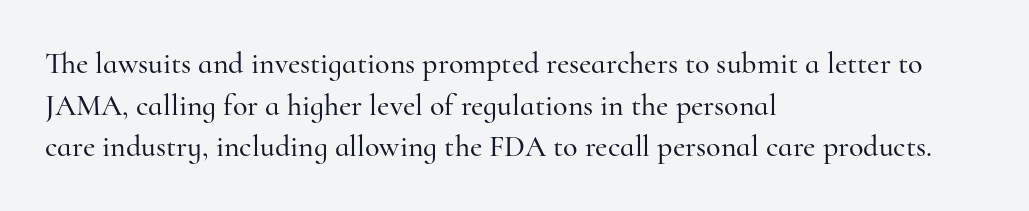
Tracking here is standard; glyphs follow each other at the usual distance. This is the regular roman posture of the typeface. This sample keeps an unexceptional amount of space between lines. Look at the bottom of the vertical strokes: they flare into serifs here.
